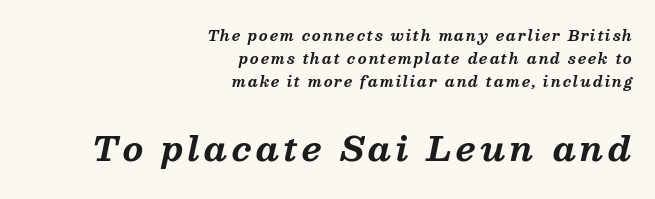
Yep, those are serifs on the letters. Baseline-to-baseline distance is the conventional proportion of letter height. The rendering uses natural spacing where letterforms have individual widths. Anything drawn beneath the words? Only blank space. Weight check: bold — yes, fully.
